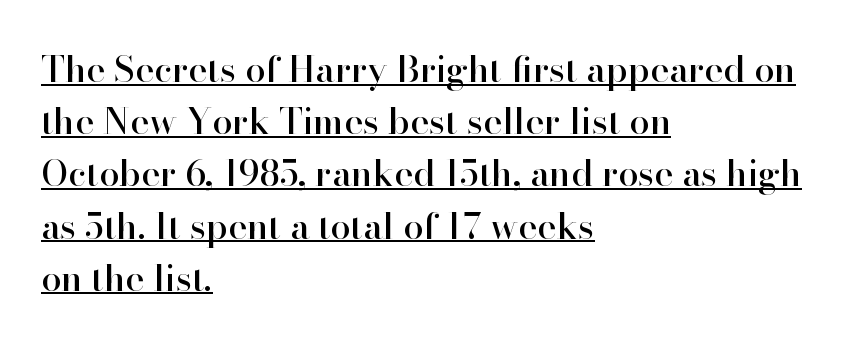
Q: Is the text italic (slanted)? A: No, it is upright.
Q: Is the typeface a serif or a sans-serif typeface? A: Serif.
Q: Is the text underlined? A: Yes.
Q: How is the paragraph aligned? A: Left-aligned.
Q: Is the spacing between letters normal or unusually wide? A: Normal.
Q: Is the spacing between lines tight, normal or loose? A: Normal.
Q: Width (condensed, normal, or wide)? A: Normal.
Q: Stroke contrast? A: High.
Q: x-height? A: Small.
Q: Monospaced? A: No.
